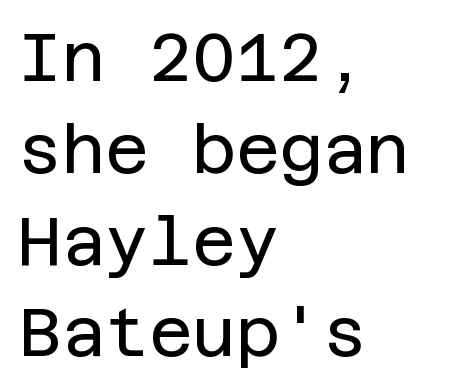
Line beginnings align vertically; line endings do not. Spacing between characters is what you'd get straight out of the box. The string is rendered with underlining switched off. A typesetter would call this leading conventional body-copy spacing. The font sits on the lighter half of the weight spectrum, regular included. No italicization has been applied; the sample stays upright.
